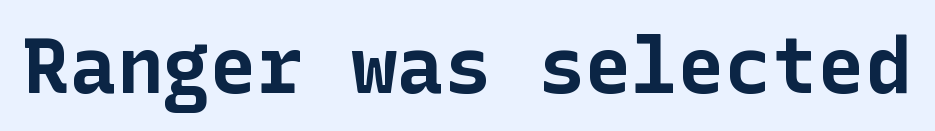
The image shows 78 px bold sans-serif type, upright; set normal letter spacing, not underlined; low stroke contrast and a medium x-height.
